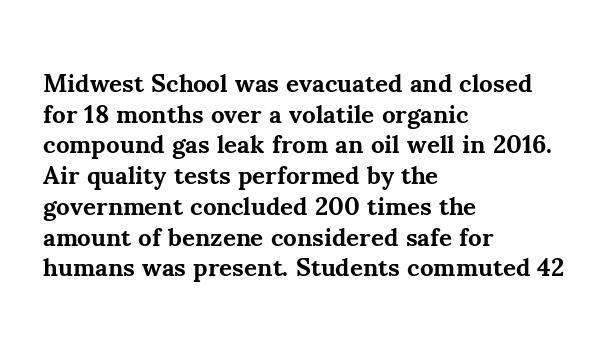
In CSS terms this would be text-align: left. Anything drawn beneath the words? Only blank space. Posture: upright roman. As a designer I'd log this as weight 700, bold.
